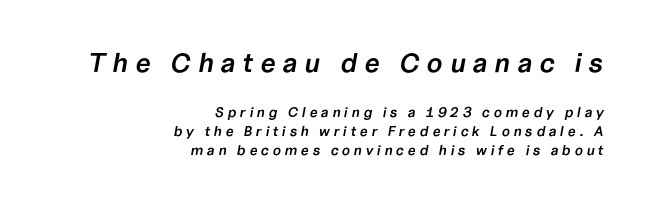
Style check: oblique. Students, note that the glyphs here are deliberately spaced far apart. Typographic density is moderately raised because the face is semibold. Compare the two chunks: the upper has the greater cap height. Just letters on the line, the space beneath them empty. This sample is right-justified, so line beginnings fall wherever the words allow.
